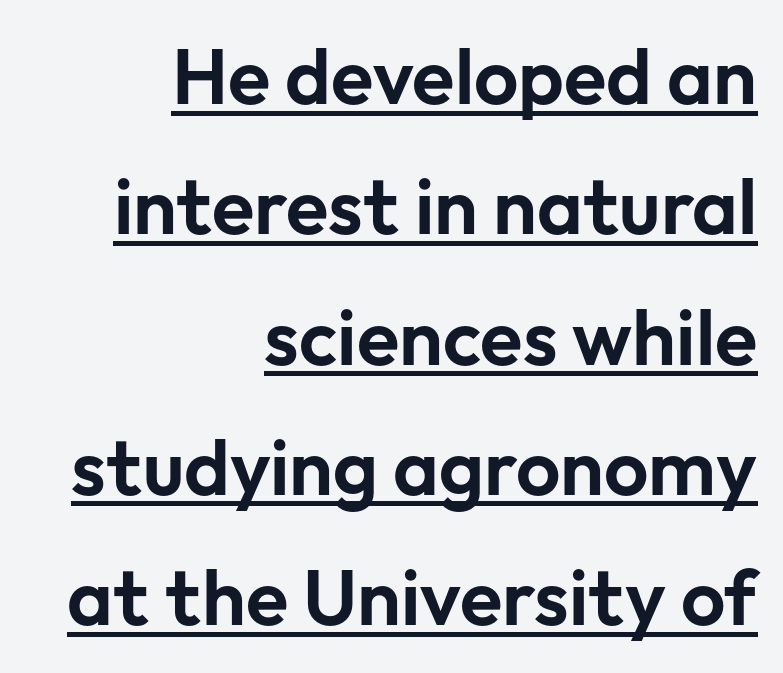
{"serif": "no", "italic": "no", "width": "normal", "stroke_contrast": "low", "x_height": "medium", "monospaced": "no", "underline": "yes", "align": "right", "line_spacing": "normal", "line_spacing_ratio": 1.67, "letter_spacing": "normal", "letter_spacing_em": 0.0, "glyph_px": 78}
